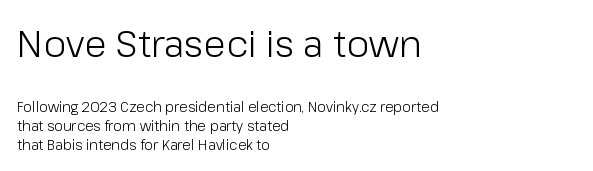
Q: Is the text bold? A: No.
Q: Is the text italic (slanted)? A: No, it is upright.
Q: Is the typeface a serif or a sans-serif typeface? A: Sans-serif.
Q: Is the text underlined? A: No.
Q: How is the paragraph aligned? A: Left-aligned.
Q: Is the spacing between letters normal or unusually wide? A: Normal.
Q: Is the spacing between lines tight, normal or loose? A: Normal.
Q: Which block of text is set in a larger size, the first (top) or the second (bottom)? A: The first (top) one.
Q: Width (condensed, normal, or wide)? A: Normal.
Q: Stroke contrast? A: Low.
Q: x-height? A: Medium.
Q: Monospaced? A: No.
